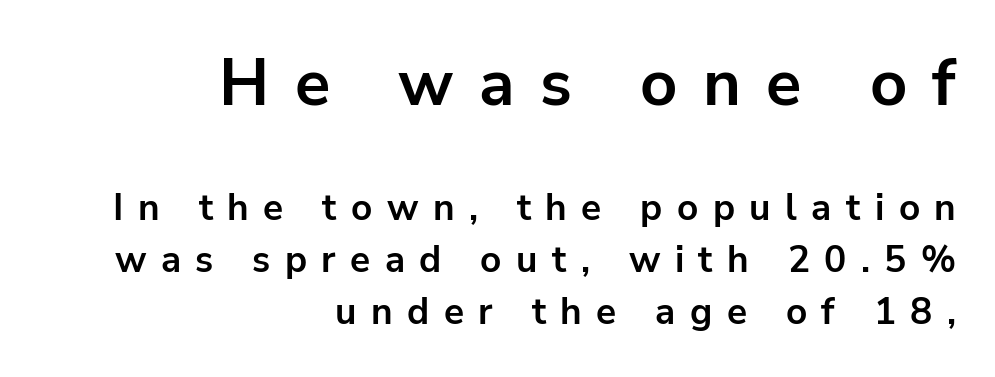
Q: Is the text bold? A: Yes.
Q: Is the text italic (slanted)? A: No, it is upright.
Q: Is the typeface a serif or a sans-serif typeface? A: Sans-serif.
Q: Is the text underlined? A: No.
Q: How is the paragraph aligned? A: Right-aligned.
Q: Is the spacing between letters normal or unusually wide? A: Unusually wide.
Q: Is the spacing between lines tight, normal or loose? A: Normal.
Q: Which block of text is set in a larger size, the first (top) or the second (bottom)? A: The first (top) one.
Q: Width (condensed, normal, or wide)? A: Normal.
Q: Stroke contrast? A: Low.
Q: x-height? A: Medium.
Q: Monospaced? A: No.
